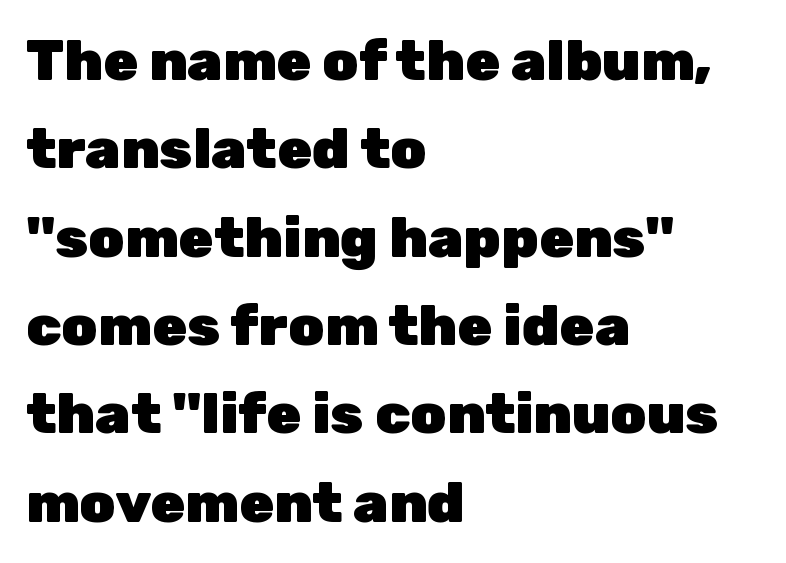
{"serif": "no", "italic": "no", "bold": "yes", "weight": "heavy", "width": "normal", "stroke_contrast": "low", "x_height": "medium", "monospaced": "no", "underline": "no", "align": "left", "line_spacing": "normal", "line_spacing_ratio": 1.55, "letter_spacing": "normal", "letter_spacing_em": 0.0, "glyph_px": 57}
